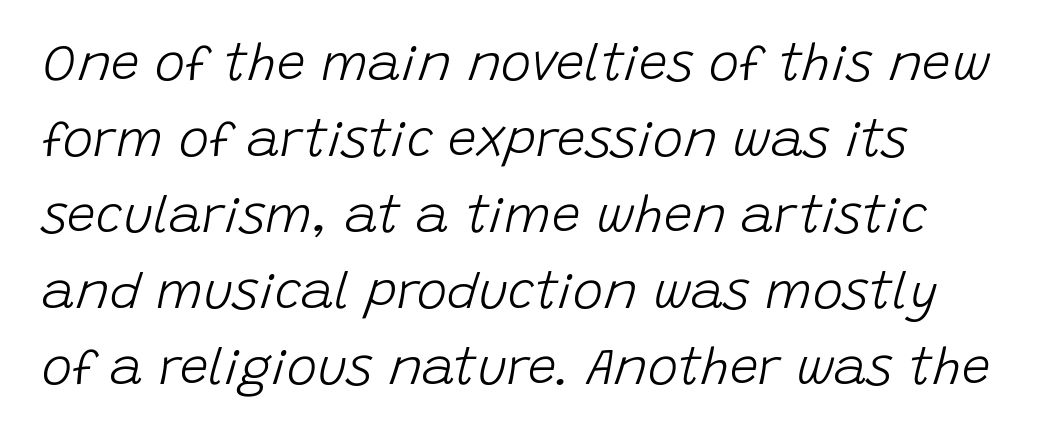
Q: Is the text bold? A: No.
Q: Is the text italic (slanted)? A: Yes, it leans right by about 15 degrees.
Q: Is the text underlined? A: No.
Q: Is the spacing between letters normal or unusually wide? A: Normal.
Q: Is the spacing between lines tight, normal or loose? A: Normal.
Q: Width (condensed, normal, or wide)? A: Normal.
Q: Stroke contrast? A: Low.
Q: x-height? A: Large.
Q: Monospaced? A: No.
